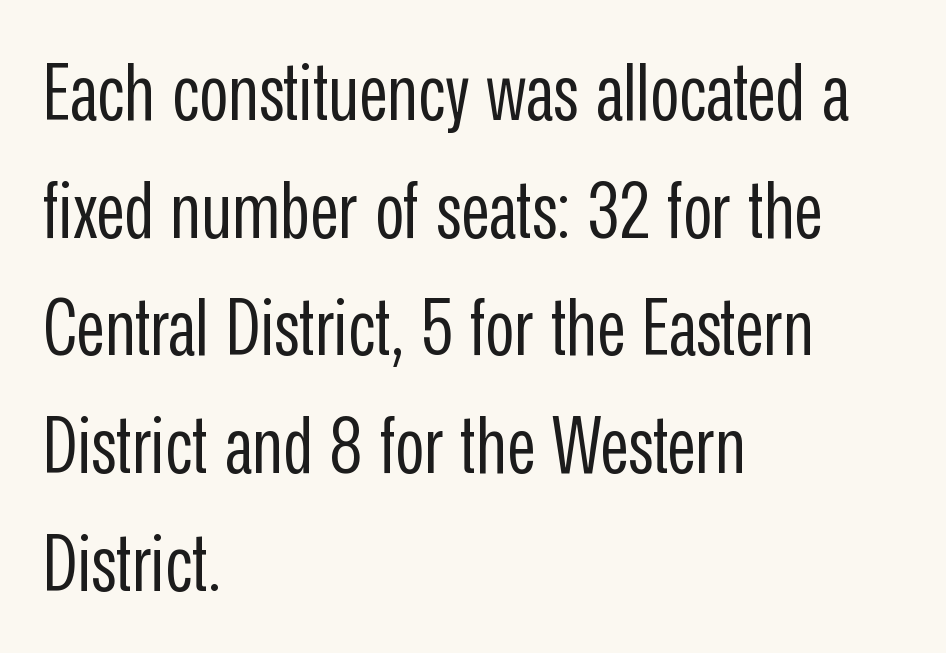
The image shows 79 px regular-weight, condensed sans-serif type, upright; set left-aligned, normal line spacing (1.49x), normal letter spacing, not underlined; low stroke contrast and a medium x-height.
